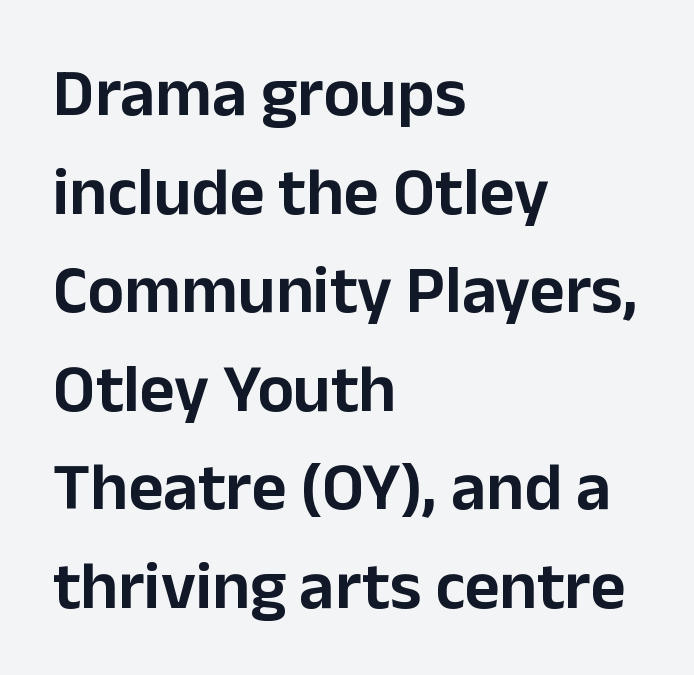
The image shows 68 px sans-serif type, upright; set left-aligned, normal line spacing (1.45x), normal letter spacing, not underlined; low stroke contrast and a medium x-height.
